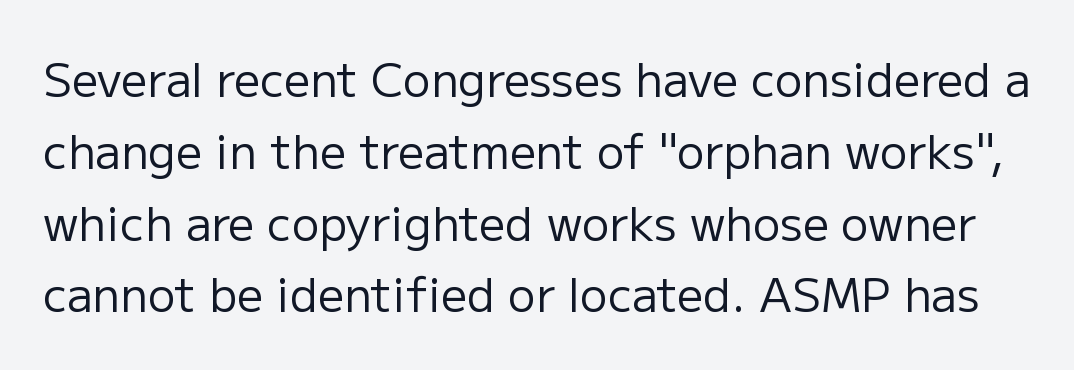
{"serif": "no", "italic": "no", "bold": "no", "weight": "regular", "width": "normal", "stroke_contrast": "low", "x_height": "medium", "monospaced": "no", "underline": "no", "line_spacing": "normal", "line_spacing_ratio": 1.56, "letter_spacing": "normal", "letter_spacing_em": 0.0, "glyph_px": 46}
